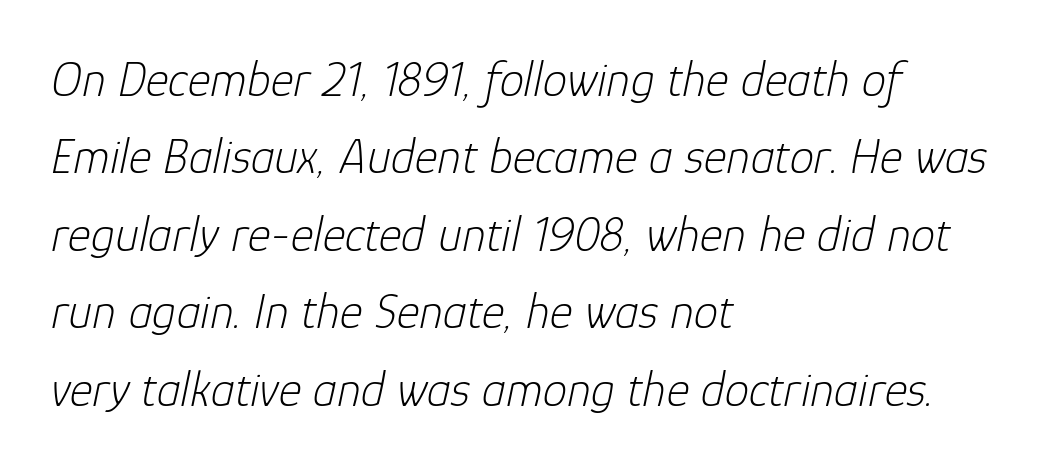
{"italic": "yes", "lean": "right", "slant_degrees": 12, "bold": "no", "weight": "light", "width": "normal", "stroke_contrast": "low", "x_height": "medium", "monospaced": "no", "underline": "no", "align": "left", "line_spacing": "normal", "line_spacing_ratio": 1.58, "letter_spacing": "normal", "letter_spacing_em": 0.0, "glyph_px": 49}
